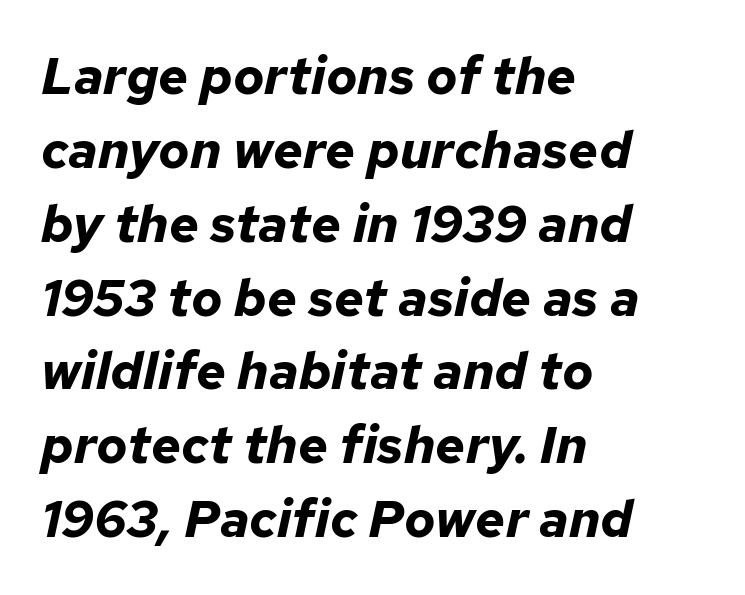
Q: Is the text bold? A: Yes.
Q: Is the text italic (slanted)? A: Yes, it leans right by about 12 degrees.
Q: Is the text underlined? A: No.
Q: How is the paragraph aligned? A: Left-aligned.
Q: Is the spacing between letters normal or unusually wide? A: Normal.
Q: Is the spacing between lines tight, normal or loose? A: Normal.
Q: Width (condensed, normal, or wide)? A: Normal.
Q: Stroke contrast? A: Low.
Q: x-height? A: Medium.
Q: Monospaced? A: No.
